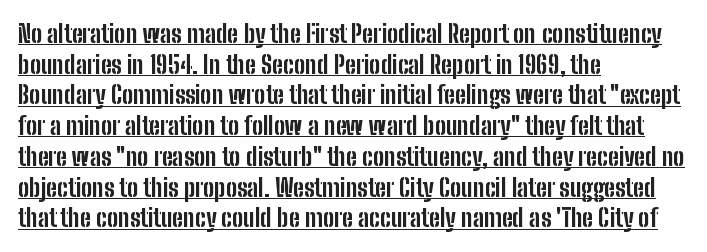
Q: Is the text bold? A: Yes.
Q: Is the text italic (slanted)? A: No, it is upright.
Q: Is the text underlined? A: Yes.
Q: How is the paragraph aligned? A: Left-aligned.
Q: Is the spacing between letters normal or unusually wide? A: Normal.
